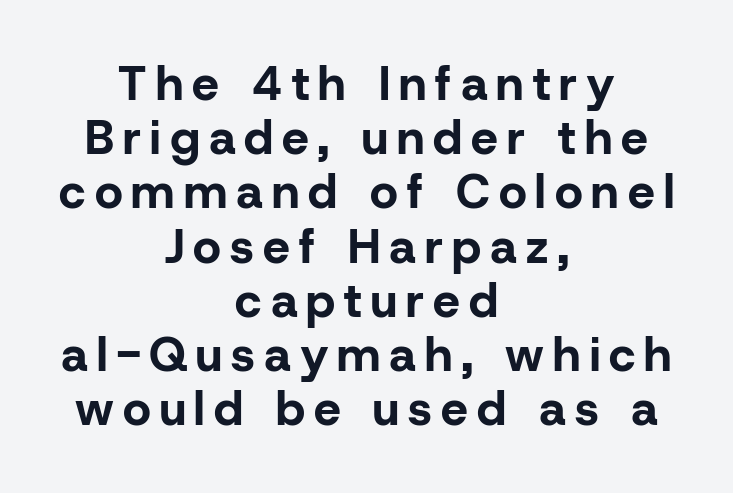
The line-height multiplier appears low, near solid setting. Thick stems and heavy bowls — unmistakably bold. Only glyphs here, with clear space below each row. Italic? Not at all — the glyphs are vertical. The lines in this sample share a center point and differ in where they start and stop. Varying glyph widths throughout — classic text-font behaviour.
